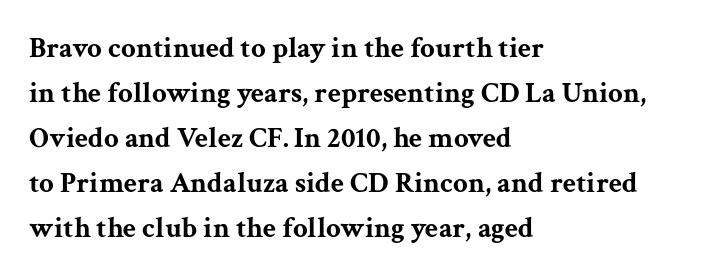
Q: Is the text bold? A: Yes.
Q: Is the text italic (slanted)? A: No, it is upright.
Q: Is the typeface a serif or a sans-serif typeface? A: Serif.
Q: Is the text underlined? A: No.
Q: How is the paragraph aligned? A: Left-aligned.
Q: Is the spacing between letters normal or unusually wide? A: Normal.
Q: Is the spacing between lines tight, normal or loose? A: Normal.
Q: Width (condensed, normal, or wide)? A: Wide.
Q: Stroke contrast? A: Medium.
Q: x-height? A: Medium.
Q: Monospaced? A: No.
